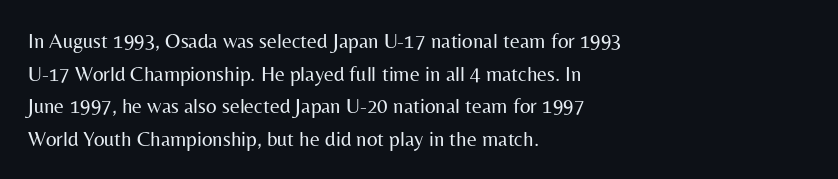
The image shows 21 px text type, upright; set left-aligned, normal line spacing (1.55x), normal letter spacing, not underlined.
